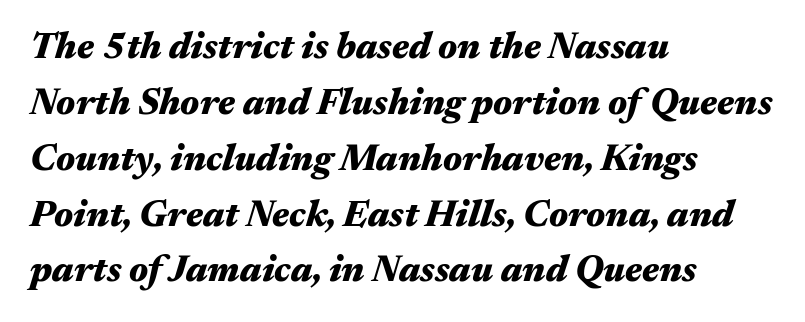
The image shows 37 px heavy, wide type, italic (leaning right); set left-aligned, normal line spacing (1.51x), normal letter spacing, not underlined; medium stroke contrast and a medium x-height.
